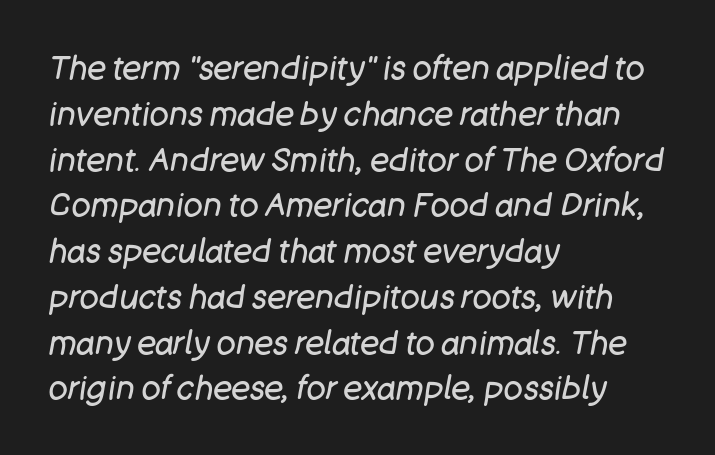
The image shows 32 px regular-weight type, italic (leaning right); set left-aligned, normal line spacing (1.43x), normal letter spacing, not underlined; low stroke contrast and a large x-height.
